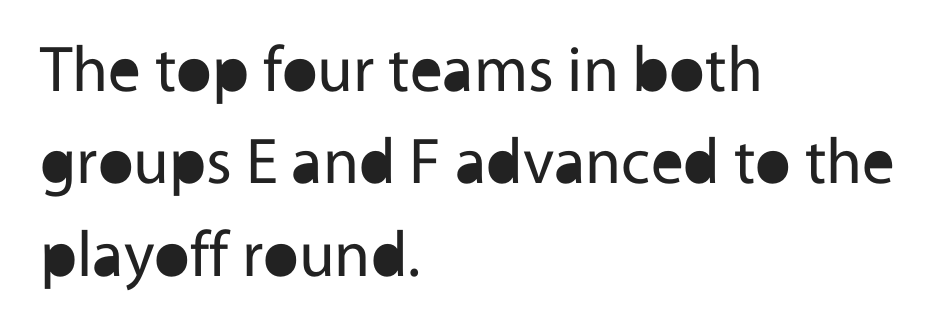
The image shows 65 px regular-weight sans-serif type, upright; set left-aligned, normal line spacing (1.42x), normal letter spacing, not underlined; a medium x-height.
